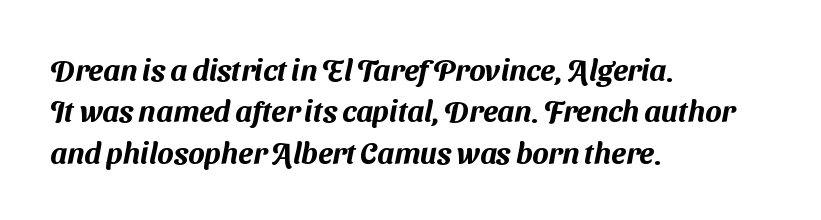
The image shows 30 px sans-serif type; set left-aligned, normal line spacing (1.38x), normal letter spacing, not underlined; medium stroke contrast and a medium x-height.
